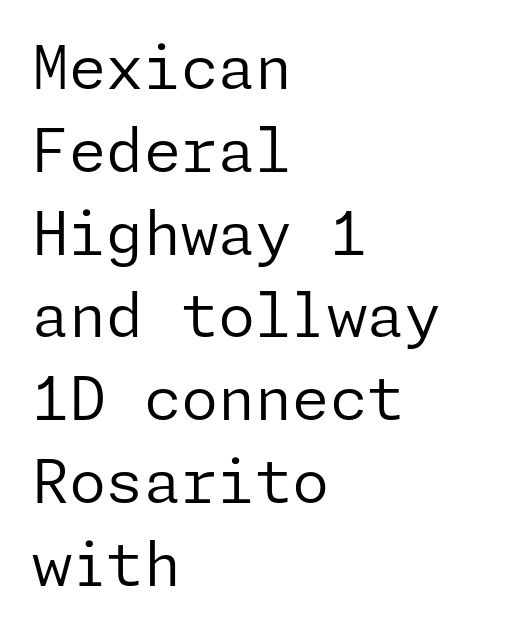
Nothing sits at the stroke ends, so this counts as sans-serif. Is the letter spacing exaggerated? No — it looks like the ordinary default. The letterforms sit at book weight or below. Only glyphs here, with clear space below each row.
